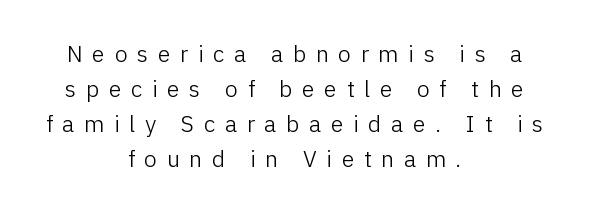
The image shows 23 px text type, upright; set centered, normal line spacing (1.52x), unusually wide letter spacing (+0.42 em), not underlined.
